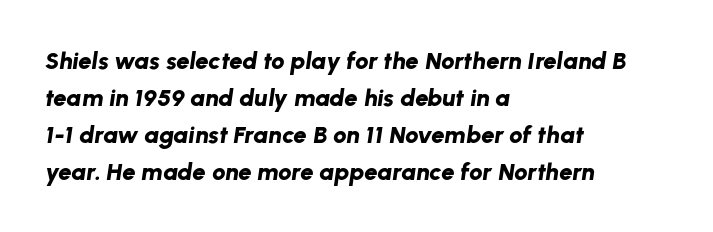
{"italic": "yes", "lean": "right", "slant_degrees": 8, "bold": "yes", "underline": "no", "align": "left", "line_spacing": "normal", "line_spacing_ratio": 1.54, "letter_spacing": "normal", "letter_spacing_em": 0.0, "glyph_px": 24}
